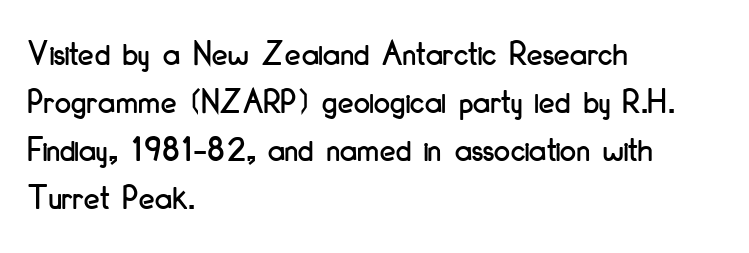
The font's upright variant was chosen for this text. The area under the type is left untouched. One-word summary of the alignment: left. This rendering employs a face without finishing strokes, i.e., a sans-serif.
